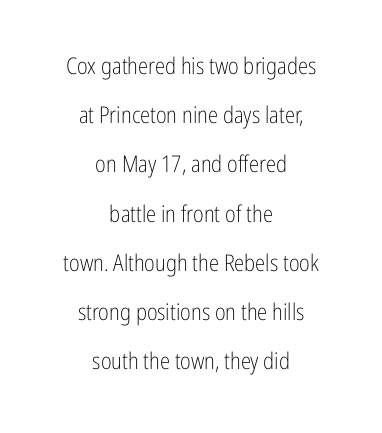
Leading: increased. The paragraph shown floats in the horizontal middle. A roman cut, with each character standing at attention. Standard letterfit; no display-style spreading of the glyphs.
